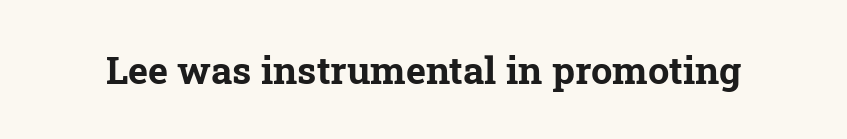
Q: Is the text bold? A: Yes.
Q: Is the typeface a serif or a sans-serif typeface? A: Serif.
Q: Is the text underlined? A: No.
Q: Is the spacing between letters normal or unusually wide? A: Normal.
Q: Width (condensed, normal, or wide)? A: Normal.
Q: Stroke contrast? A: Low.
Q: x-height? A: Medium.
Q: Monospaced? A: No.
